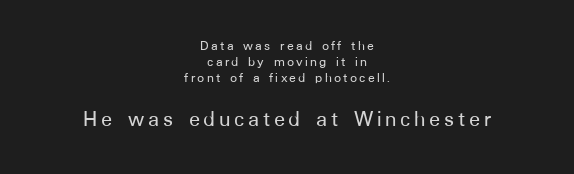
If you squint, the bottom block still reads clearly — it's the larger of the two. Tall strokes in this sample are plumb rather than angled. Underline: absent. Caption: multi-line text, centered on the measure. The leading is snug, giving the passage a crowded texture.
